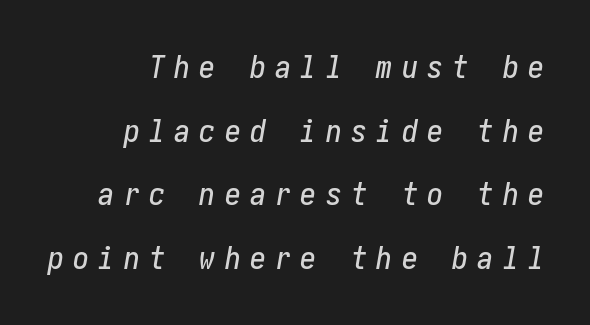
The image shows 32 px condensed type, italic (leaning right); set right-aligned, loose line spacing (1.99x), unusually wide letter spacing (+0.29 em), not underlined; low stroke contrast and a medium x-height.
